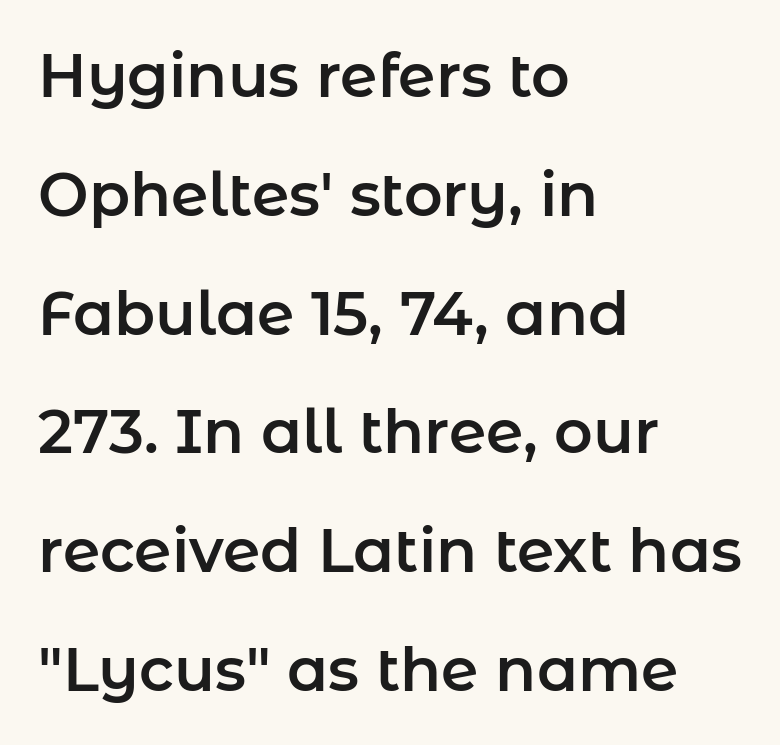
The image shows 60 px sans-serif type, upright; set left-aligned, loose line spacing (1.98x), normal letter spacing, not underlined; low stroke contrast and a medium x-height.
